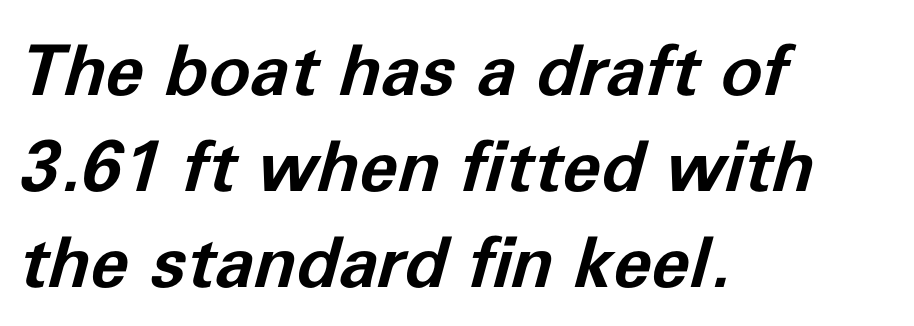
The image shows 70 px bold type, italic (leaning right); set left-aligned, normal line spacing (1.37x), normal letter spacing, not underlined; low stroke contrast and a medium x-height.
